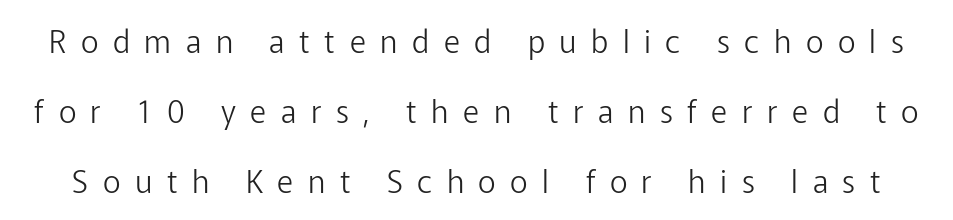
Q: Is the text bold? A: No.
Q: Is the text italic (slanted)? A: No, it is upright.
Q: Is the typeface a serif or a sans-serif typeface? A: Sans-serif.
Q: Is the text underlined? A: No.
Q: Is the spacing between letters normal or unusually wide? A: Unusually wide.
Q: Is the spacing between lines tight, normal or loose? A: Loose.
Q: Width (condensed, normal, or wide)? A: Normal.
Q: Stroke contrast? A: Low.
Q: x-height? A: Medium.
Q: Monospaced? A: No.
